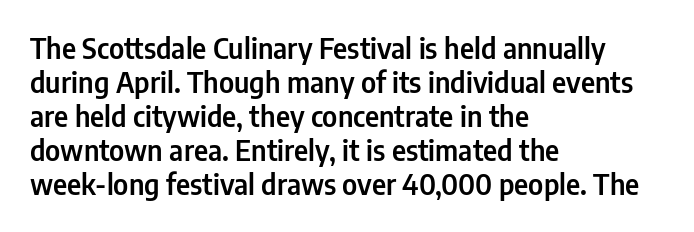
This rendering employs a face without finishing strokes, i.e., a sans-serif. Notice how the passage keeps a crisp vertical edge on the left only. Descenders hang freely into open space. The letterforms sit shoulder to shoulder at normal distance. Is this a fixed-width face? No — the glyphs have proportional, varying widths.
